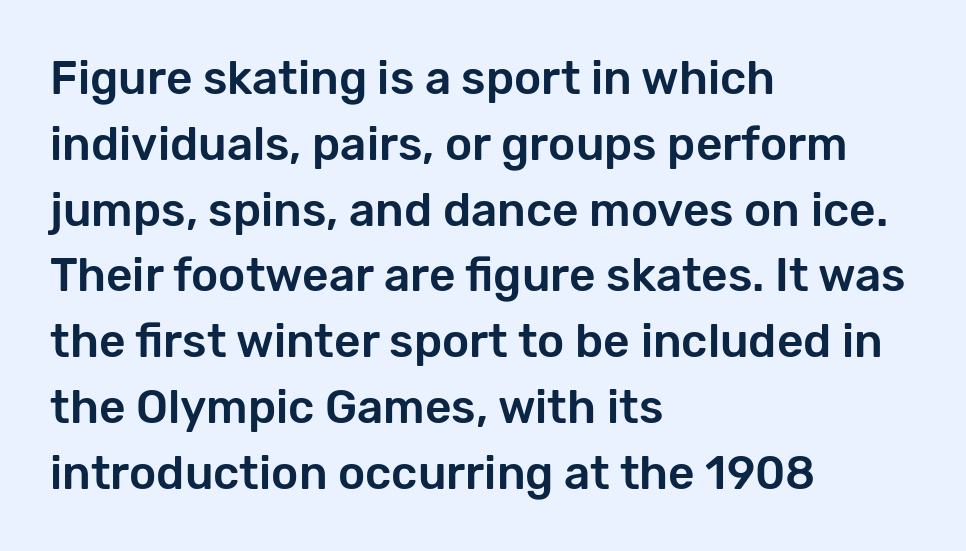
The image shows 46 px sans-serif type, upright; set left-aligned, normal line spacing (1.43x), normal letter spacing, not underlined; low stroke contrast and a medium x-height.
